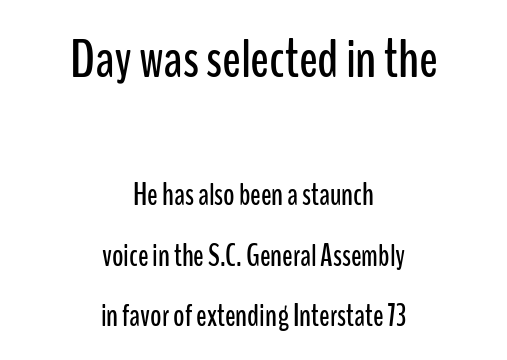
{"serif": "no", "italic": "no", "width": "condensed", "stroke_contrast": "low", "x_height": "medium", "monospaced": "no", "underline": "no", "align": "center", "line_spacing": "loose", "line_spacing_ratio": 1.96, "letter_spacing": "normal", "letter_spacing_em": 0.0, "larger_block": "first", "size_ratio": 1.77, "glyph_px": 55}
